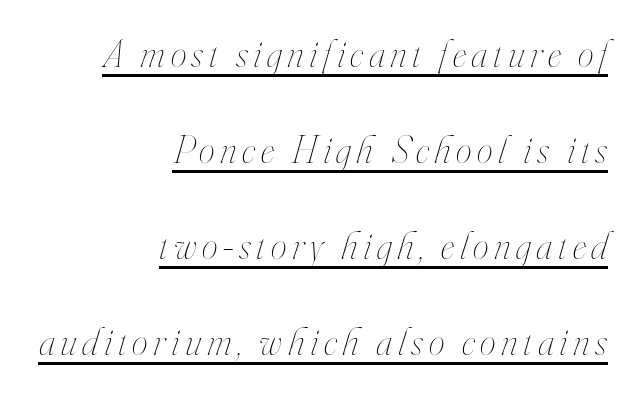
{"italic": "yes", "lean": "right", "slant_degrees": 16, "bold": "no", "weight": "thin", "width": "condensed", "stroke_contrast": "high", "x_height": "small", "monospaced": "no", "underline": "yes", "align": "right", "line_spacing": "loose", "line_spacing_ratio": 2.4, "glyph_px": 40}
